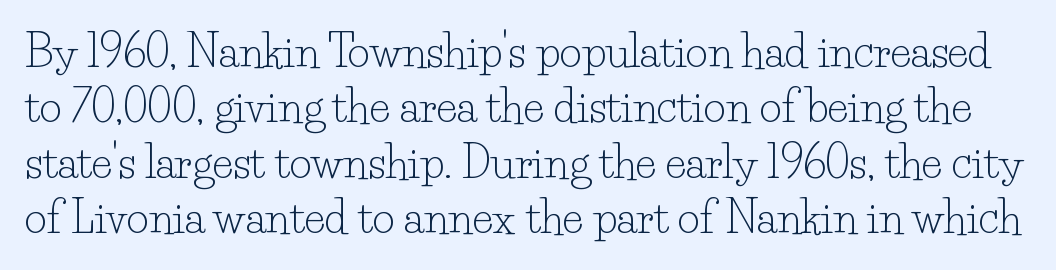
Baseline-to-baseline distance is the conventional proportion of letter height. Each letter keeps its own natural width here, so spacing adapts to shape. Note: serifs present on the glyphs. Caption: face not bold, strokes unweighted. The space beneath each line is pristine and unruled.
